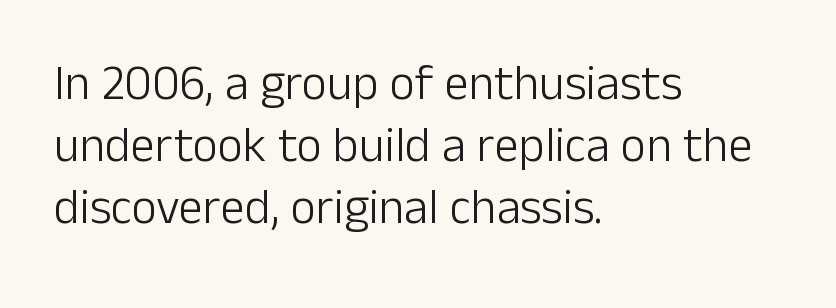
The image shows 49 px light sans-serif type, upright; set left-aligned, normal line spacing (1.27x), normal letter spacing, not underlined; low stroke contrast and a medium x-height.
